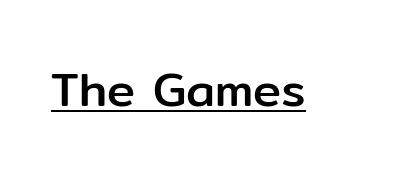
Notice how the stems are strictly vertical — no italics here. Examine the stroke ends and you'll find no serifs. You can see a thin bar hugging the bottom of the glyphs. The tracking reads as untouched default to a designer's eye. Note the varied advance widths — an 'i' is clearly narrower than an 'm'.
